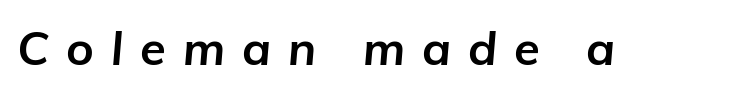
The image shows 47 px bold type, italic (leaning right); set unusually wide letter spacing (+0.36 em), not underlined; low stroke contrast and a medium x-height.
